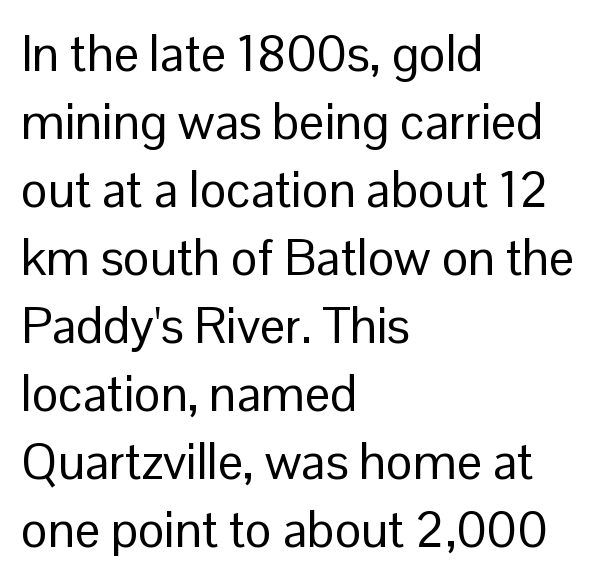
Q: Is the text bold? A: No.
Q: Is the text italic (slanted)? A: No, it is upright.
Q: Is the typeface a serif or a sans-serif typeface? A: Sans-serif.
Q: Is the text underlined? A: No.
Q: How is the paragraph aligned? A: Left-aligned.
Q: Is the spacing between letters normal or unusually wide? A: Normal.
Q: Is the spacing between lines tight, normal or loose? A: Normal.
Q: Width (condensed, normal, or wide)? A: Normal.
Q: Stroke contrast? A: Low.
Q: x-height? A: Medium.
Q: Monospaced? A: No.
